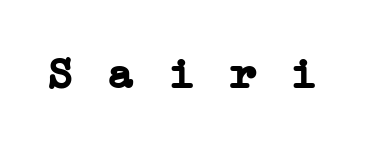
{"serif": "yes", "bold": "yes", "weight": "semibold", "width": "wide", "stroke_contrast": "low", "x_height": "medium", "monospaced": "yes", "underline": "no", "glyph_px": 44}
